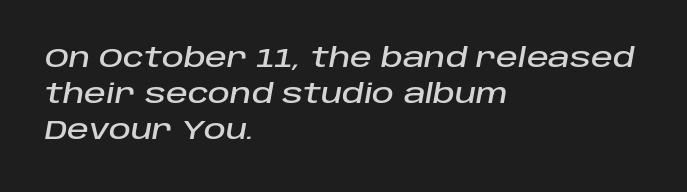
Q: Is the text italic (slanted)? A: Yes, it leans right by about 10 degrees.
Q: Is the text underlined? A: No.
Q: How is the paragraph aligned? A: Left-aligned.
Q: Is the spacing between letters normal or unusually wide? A: Normal.
Q: Is the spacing between lines tight, normal or loose? A: Normal.
